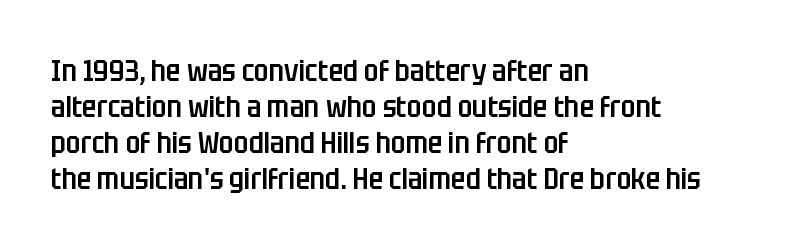
{"serif": "no", "italic": "no", "bold": "semi", "weight": "semibold", "width": "condensed", "stroke_contrast": "low", "x_height": "large", "monospaced": "no", "underline": "no", "align": "left", "line_spacing_ratio": 1.2, "letter_spacing": "normal", "letter_spacing_em": 0.0, "glyph_px": 30}
